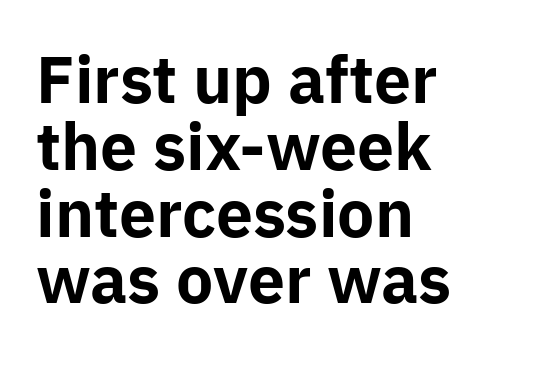
{"serif": "no", "italic": "no", "bold": "yes", "weight": "bold", "width": "normal", "stroke_contrast": "low", "x_height": "medium", "monospaced": "no", "underline": "no", "align": "left", "line_spacing": "tight", "line_spacing_ratio": 1.06, "letter_spacing": "normal", "letter_spacing_em": 0.0, "glyph_px": 63}
